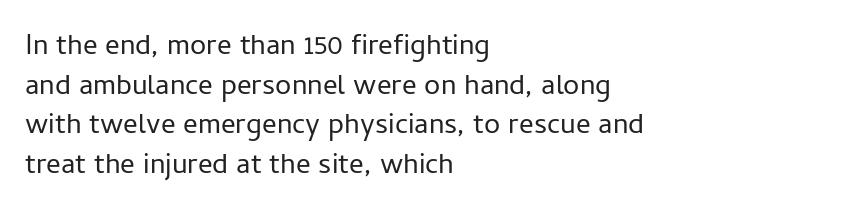
{"serif": "no", "italic": "no", "bold": "no", "weight": "regular", "width": "normal", "stroke_contrast": "low", "x_height": "medium", "monospaced": "no", "underline": "no", "align": "left", "line_spacing": "normal", "line_spacing_ratio": 1.37, "letter_spacing": "normal", "letter_spacing_em": 0.0, "glyph_px": 29}
